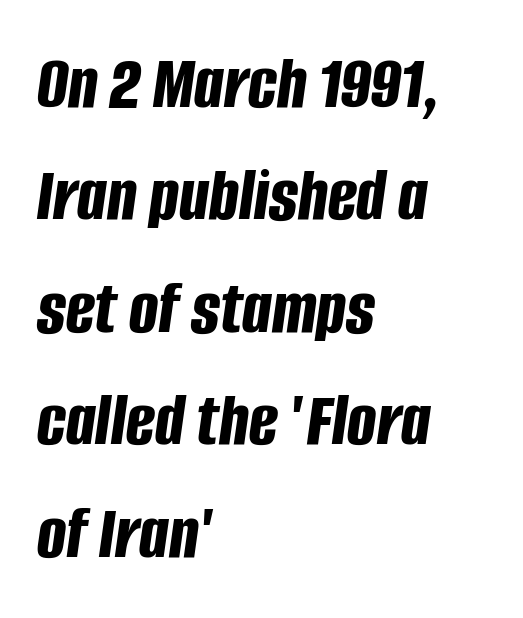
{"italic": "yes", "lean": "right", "slant_degrees": 8, "bold": "yes", "weight": "bold", "width": "condensed", "stroke_contrast": "low", "x_height": "large", "monospaced": "no", "underline": "no", "align": "left", "line_spacing": "normal", "line_spacing_ratio": 1.46, "letter_spacing": "normal", "letter_spacing_em": 0.0, "glyph_px": 77}
